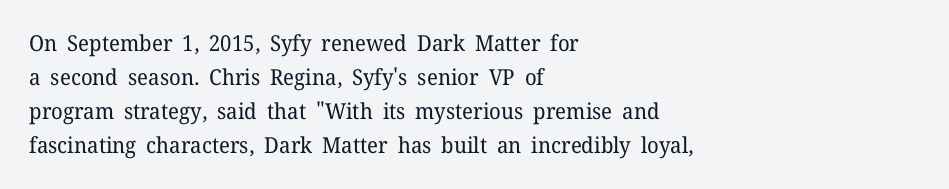
These lines stack with their left ends in a neat column. Any mark beneath the type? The region is blank. Short note: letters normally spaced. The type sits square on the baseline with zero lean.
